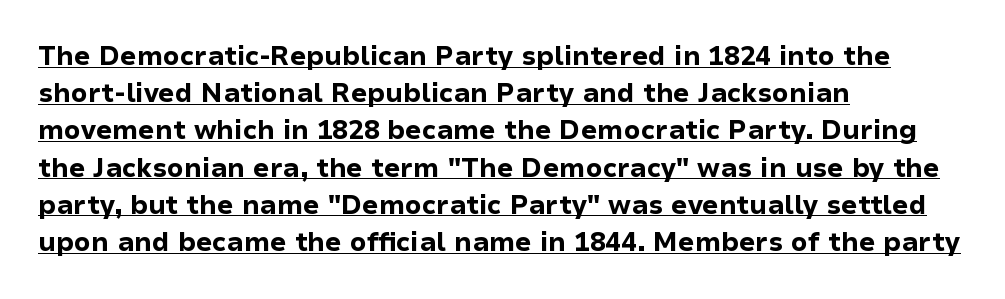
Q: Is the text bold? A: Yes.
Q: Is the text italic (slanted)? A: No, it is upright.
Q: Is the text underlined? A: Yes.
Q: How is the paragraph aligned? A: Left-aligned.
Q: Is the spacing between letters normal or unusually wide? A: Normal.
Q: Is the spacing between lines tight, normal or loose? A: Normal.
